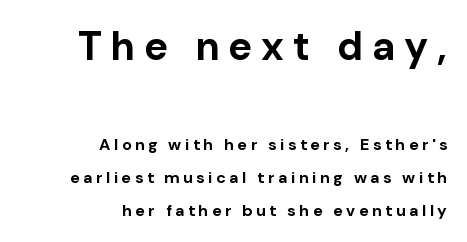
The image shows 40 px bold sans-serif type, upright; set right-aligned, loose line spacing (2.06x), unusually wide letter spacing (+0.22 em), not underlined; the first (top) block is 2.5x larger; low stroke contrast and a medium x-height.
